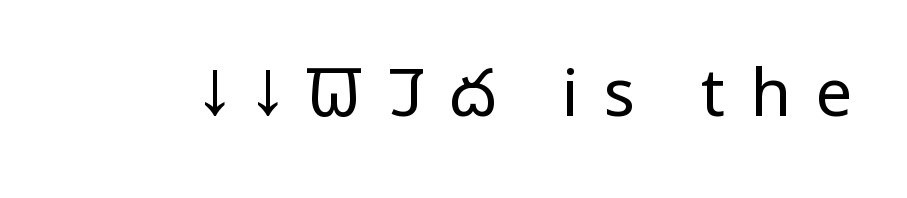
Classification — sans serif. Italic: no, the glyphs are upright roman. Only glyphs here, with clear space below each row. This sample has the flowing, uneven cadence of proportional lettering. Each word looks stretched out because of the extra space between its letters. Weight: regular or lighter.
